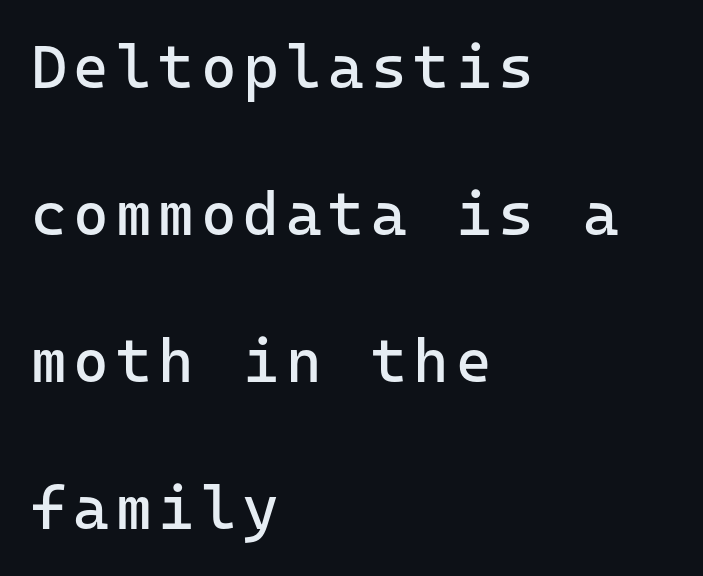
Q: Is the text bold? A: No.
Q: Is the text italic (slanted)? A: No, it is upright.
Q: Is the typeface a serif or a sans-serif typeface? A: Sans-serif.
Q: Is the text underlined? A: No.
Q: How is the paragraph aligned? A: Left-aligned.
Q: Is the spacing between lines tight, normal or loose? A: Loose.
Q: Width (condensed, normal, or wide)? A: Normal.
Q: Stroke contrast? A: Low.
Q: x-height? A: Medium.
Q: Monospaced? A: Yes.
